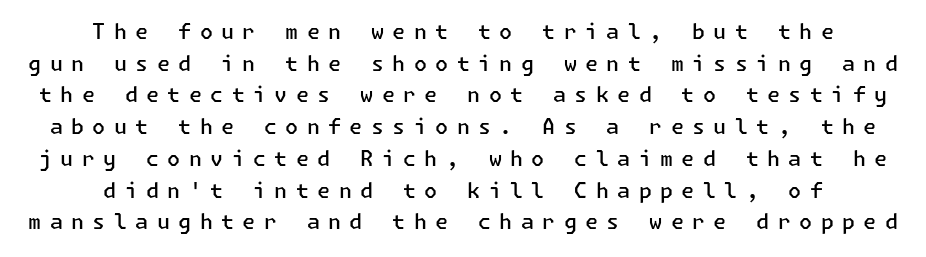
The image shows 21 px text type, upright; set centered, normal line spacing (1.51x), unusually wide letter spacing (+0.4 em), not underlined.
